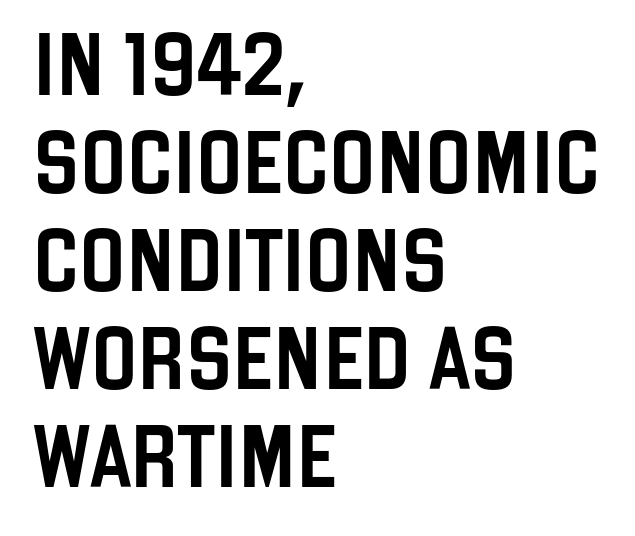
{"serif": "no", "italic": "no", "width": "condensed", "stroke_contrast": "low", "x_height": "large", "monospaced": "no", "underline": "no", "align": "left", "line_spacing": "normal", "line_spacing_ratio": 1.58, "letter_spacing": "normal", "letter_spacing_em": 0.0, "glyph_px": 62}
